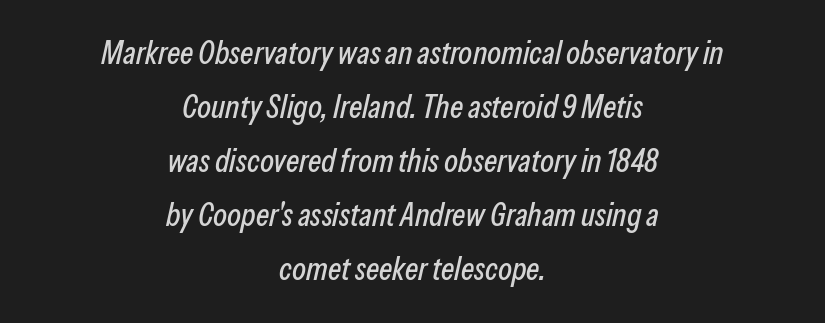
The passage shown leans; its letterforms are oblique. Normally led — the rows are evenly, conventionally spaced. Nobody drew a line under any word here. Horizontal alignment here is central, giving a formal, balanced look. Is this a fixed-width face? No — the glyphs have proportional, varying widths. Each word holds together tightly as a unit, with standard inter-letter gaps.
